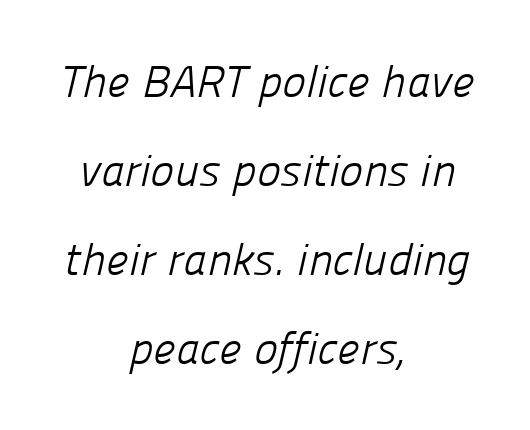
Q: Is the text bold? A: No.
Q: Is the typeface a serif or a sans-serif typeface? A: Sans-serif.
Q: Is the text underlined? A: No.
Q: How is the paragraph aligned? A: Centered.
Q: Is the spacing between letters normal or unusually wide? A: Normal.
Q: Is the spacing between lines tight, normal or loose? A: Loose.
Q: Width (condensed, normal, or wide)? A: Normal.
Q: Stroke contrast? A: Low.
Q: x-height? A: Medium.
Q: Monospaced? A: No.
